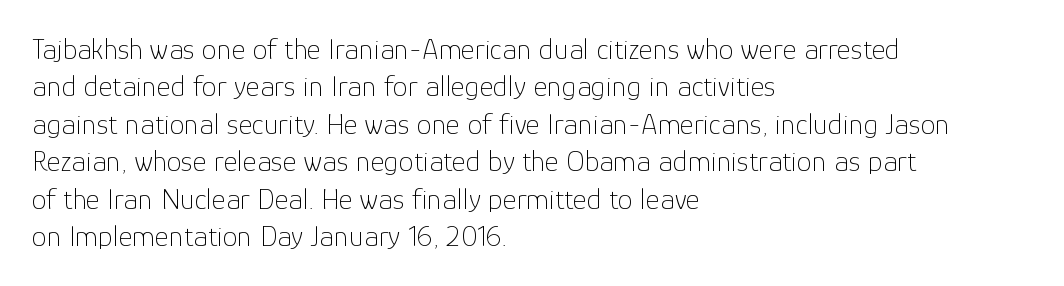
The vertical gap from one line to the next is medium. Notice how the passage keeps a crisp vertical edge on the left only. Every stem runs plumb, perpendicular to the baseline. The passage shown is typeset with a sans-serif family. Letters rest on an invisible, unmarked baseline.
